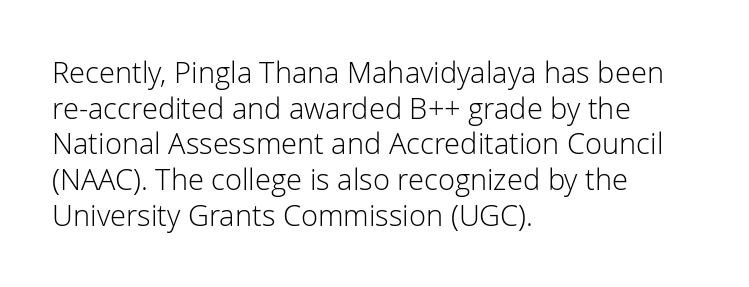
Q: Is the text bold? A: No.
Q: Is the text italic (slanted)? A: No, it is upright.
Q: Is the typeface a serif or a sans-serif typeface? A: Sans-serif.
Q: Is the text underlined? A: No.
Q: How is the paragraph aligned? A: Left-aligned.
Q: Is the spacing between letters normal or unusually wide? A: Normal.
Q: Width (condensed, normal, or wide)? A: Normal.
Q: Stroke contrast? A: Low.
Q: x-height? A: Medium.
Q: Monospaced? A: No.
